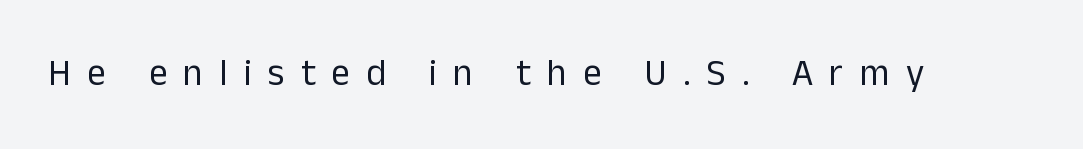
The image shows 37 px regular-weight sans-serif type, upright; set unusually wide letter spacing (+0.44 em), not underlined; low stroke contrast and a medium x-height.
